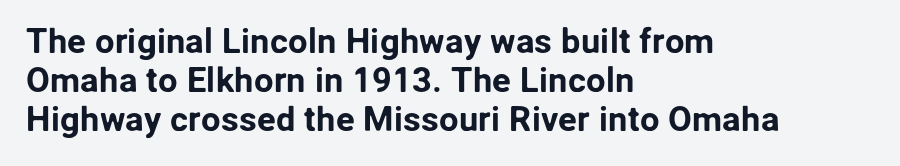
Q: Is the text italic (slanted)? A: No, it is upright.
Q: Is the typeface a serif or a sans-serif typeface? A: Sans-serif.
Q: Is the text underlined? A: No.
Q: How is the paragraph aligned? A: Left-aligned.
Q: Is the spacing between letters normal or unusually wide? A: Normal.
Q: Is the spacing between lines tight, normal or loose? A: Tight.
Q: Width (condensed, normal, or wide)? A: Normal.
Q: Stroke contrast? A: Low.
Q: x-height? A: Medium.
Q: Monospaced? A: No.
